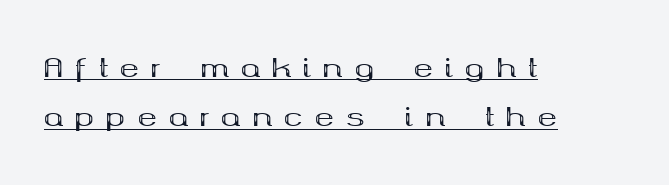
The image shows 26 px bold type, upright; set left-aligned, line spacing 1.89x, unusually wide letter spacing (+0.45 em), underlined.
